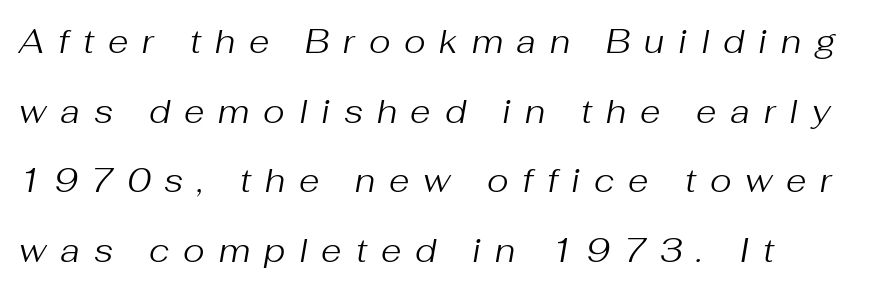
The image shows 33 px regular-weight type, italic (leaning right); set loose line spacing (2.11x), unusually wide letter spacing (+0.42 em), not underlined; medium stroke contrast and a medium x-height.
